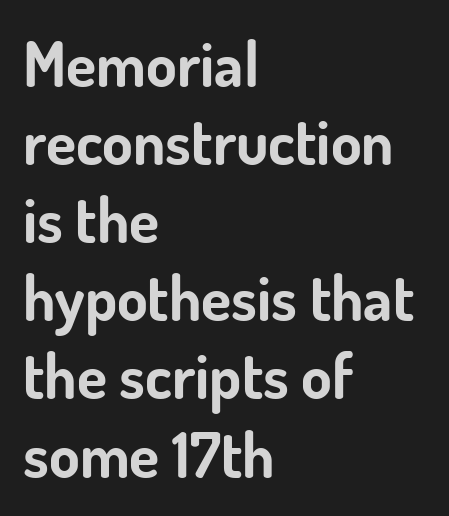
Typographic density is high because the face is bold. Nobody touched the tracking dial on this one. The glyphs in this specimen are sans serif. Plain, unruled lines of type. The paragraph has a hard left edge and a soft right edge. Posture: upright roman.
